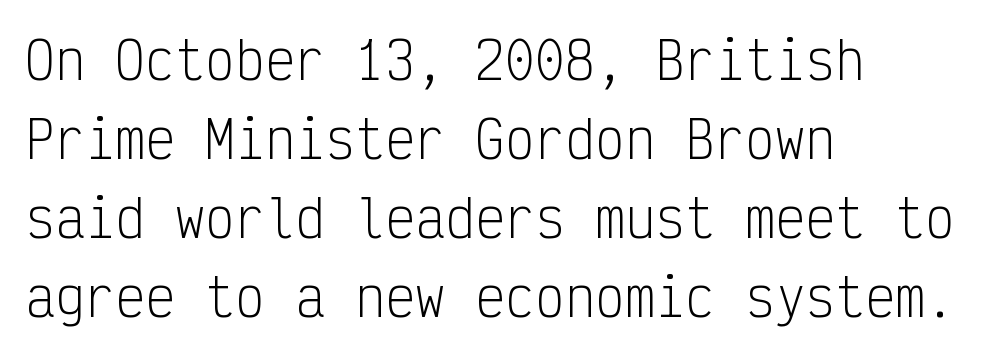
{"serif": "no", "italic": "no", "bold": "no", "weight": "light", "width": "condensed", "stroke_contrast": "low", "x_height": "medium", "monospaced": "yes", "underline": "no", "align": "left", "line_spacing": "normal", "line_spacing_ratio": 1.58, "letter_spacing": "normal", "letter_spacing_em": 0.0, "glyph_px": 50}
